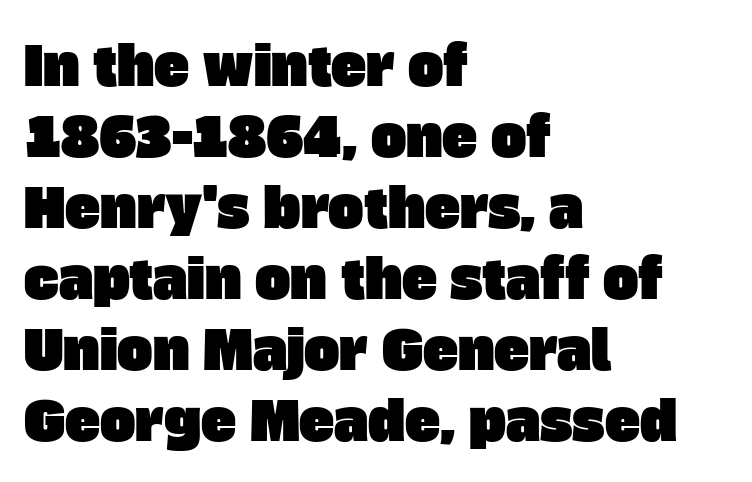
Spacing verdict: proportional, widths tailored to each character. The lines are quadded left. There is no visible air inserted between adjacent glyphs. Descenders hang freely into open space. Does the type have serifs? No, each stem ends abruptly. Does the leading feel generous? No, just average.
